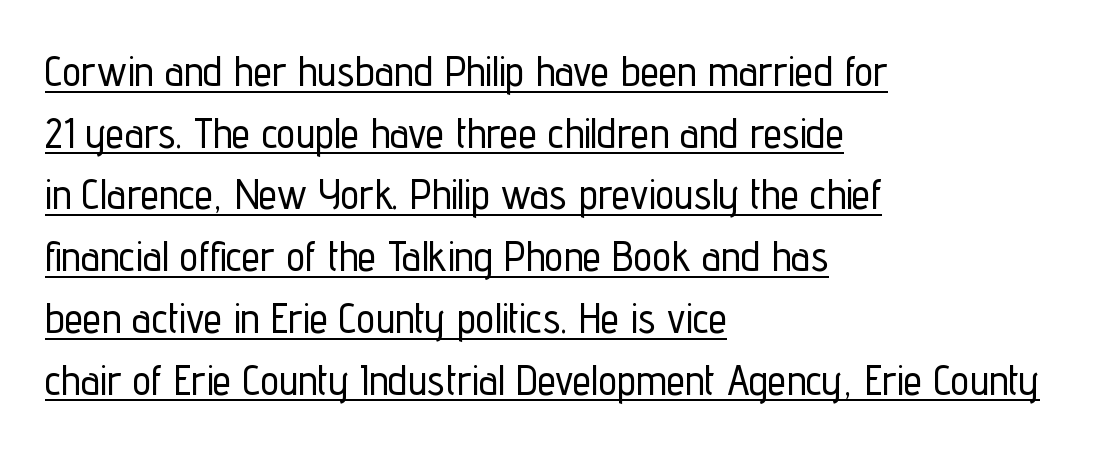
The passage shown stacks its lines at a standard gap. Leftover space on each line is placed entirely after the last word. What stands out about the letter spacing? Nothing — it is the standard amount. The sample's only ornament is a line tracing under the words.
